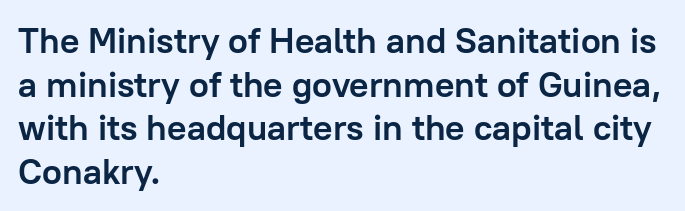
{"serif": "no", "italic": "no", "bold": "yes", "weight": "semibold", "width": "normal", "stroke_contrast": "low", "x_height": "medium", "monospaced": "no", "underline": "no", "align": "left", "line_spacing_ratio": 1.21, "letter_spacing": "normal", "letter_spacing_em": 0.0, "glyph_px": 36}
